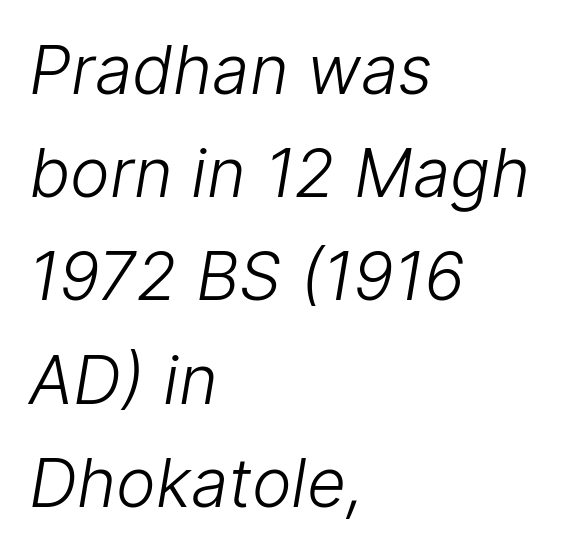
The image shows 67 px light sans-serif type; set left-aligned, normal line spacing (1.54x), normal letter spacing, not underlined; low stroke contrast and a medium x-height.
